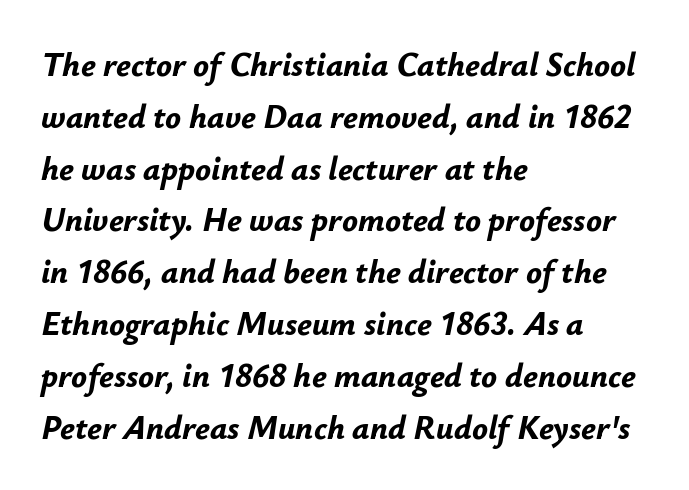
{"italic": "yes", "lean": "right", "slant_degrees": 12, "bold": "yes", "weight": "bold", "width": "normal", "stroke_contrast": "low", "x_height": "small", "monospaced": "no", "underline": "no", "align": "left", "line_spacing": "normal", "line_spacing_ratio": 1.57, "letter_spacing": "normal", "letter_spacing_em": 0.0, "glyph_px": 33}
